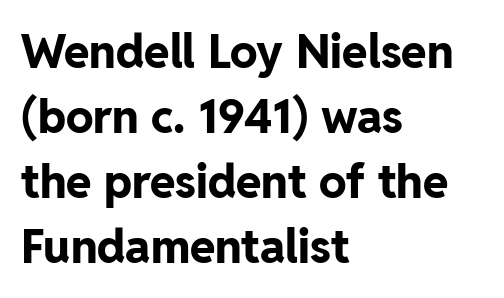
The image shows 46 px bold sans-serif type, upright; set left-aligned, normal line spacing (1.41x), normal letter spacing, not underlined; low stroke contrast and a medium x-height.
